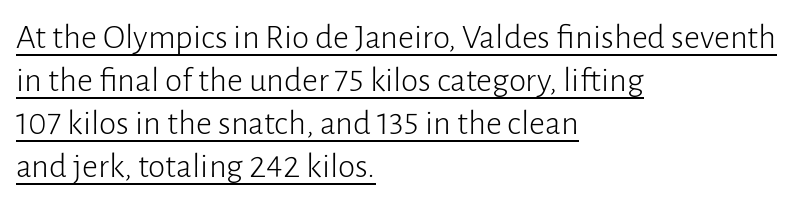
{"serif": "no", "italic": "no", "bold": "no", "weight": "light", "width": "normal", "stroke_contrast": "low", "x_height": "medium", "monospaced": "no", "underline": "yes", "align": "left", "line_spacing_ratio": 1.23, "letter_spacing": "normal", "letter_spacing_em": 0.0, "glyph_px": 35}
